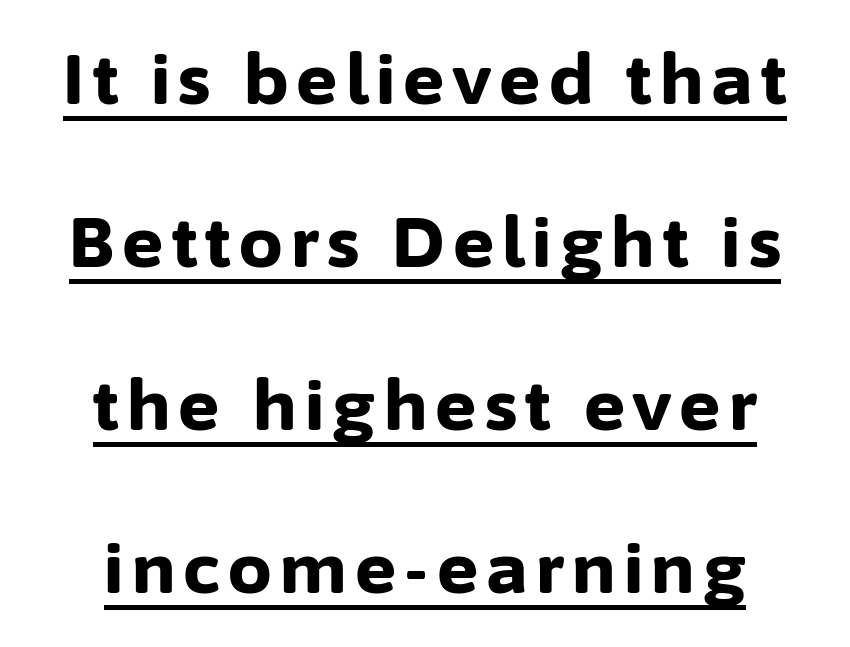
Q: Is the text bold? A: Yes.
Q: Is the text italic (slanted)? A: No, it is upright.
Q: Is the typeface a serif or a sans-serif typeface? A: Sans-serif.
Q: Is the text underlined? A: Yes.
Q: Is the spacing between lines tight, normal or loose? A: Loose.
Q: Width (condensed, normal, or wide)? A: Normal.
Q: Stroke contrast? A: Low.
Q: x-height? A: Medium.
Q: Monospaced? A: No.
